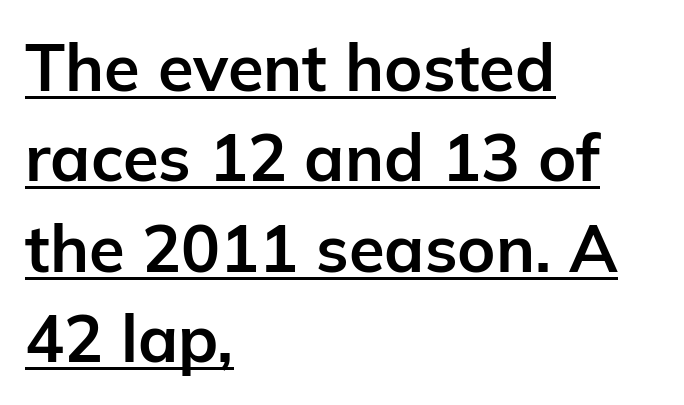
Q: Is the text bold? A: Yes.
Q: Is the text italic (slanted)? A: No, it is upright.
Q: Is the typeface a serif or a sans-serif typeface? A: Sans-serif.
Q: Is the text underlined? A: Yes.
Q: How is the paragraph aligned? A: Left-aligned.
Q: Is the spacing between letters normal or unusually wide? A: Normal.
Q: Is the spacing between lines tight, normal or loose? A: Normal.
Q: Width (condensed, normal, or wide)? A: Normal.
Q: Stroke contrast? A: Low.
Q: x-height? A: Medium.
Q: Monospaced? A: No.
